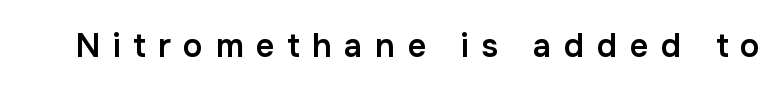
Q: Is the text bold? A: Semi-bold.
Q: Is the text italic (slanted)? A: No, it is upright.
Q: Is the typeface a serif or a sans-serif typeface? A: Sans-serif.
Q: Is the text underlined? A: No.
Q: Is the spacing between letters normal or unusually wide? A: Unusually wide.
Q: Width (condensed, normal, or wide)? A: Normal.
Q: Stroke contrast? A: Low.
Q: x-height? A: Medium.
Q: Monospaced? A: No.
